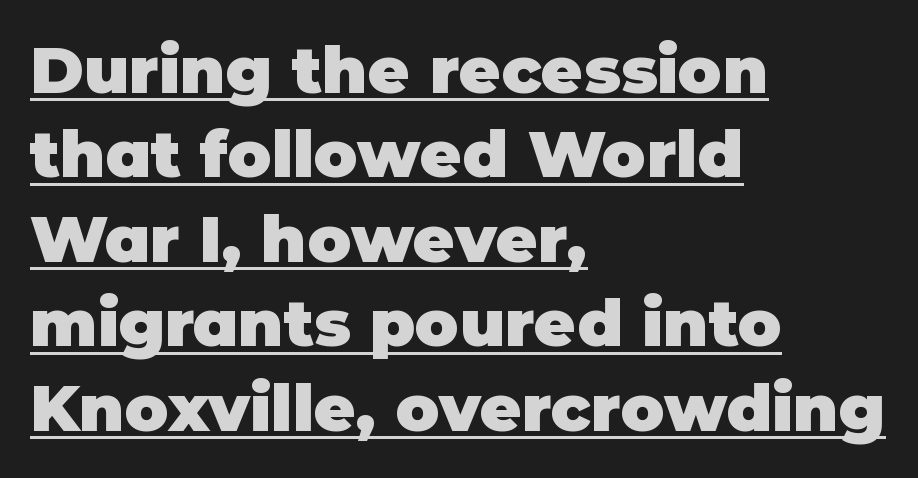
The image shows 65 px heavy sans-serif type, upright; set left-aligned, normal line spacing (1.3x), normal letter spacing, underlined; low stroke contrast and a large x-height.
